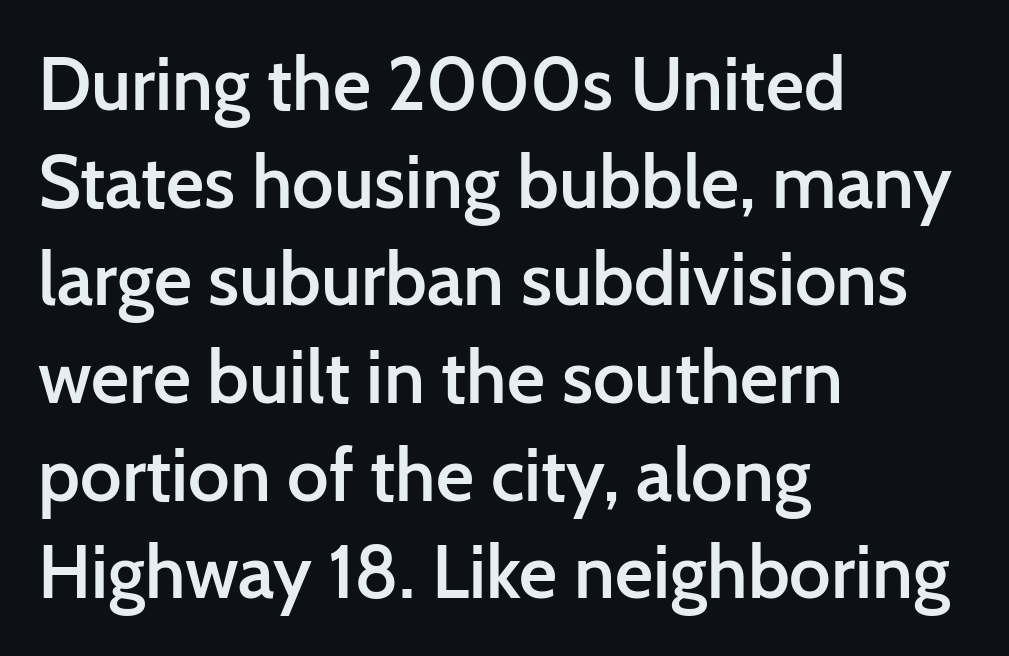
Tracking value appears to be zero — textbook default spacing. This rendering uses left alignment, leaving the right contour irregular. Check under the words: just untouched page. These lines sit exactly where default settings would place them.
